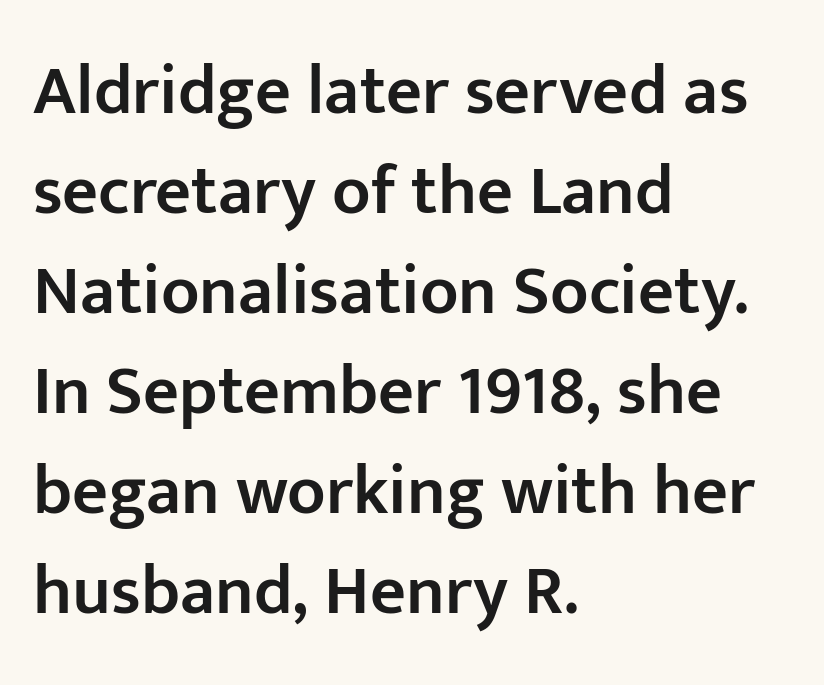
The image shows 70 px semibold sans-serif type, upright; set left-aligned, normal line spacing (1.43x), normal letter spacing, not underlined; low stroke contrast and a medium x-height.
